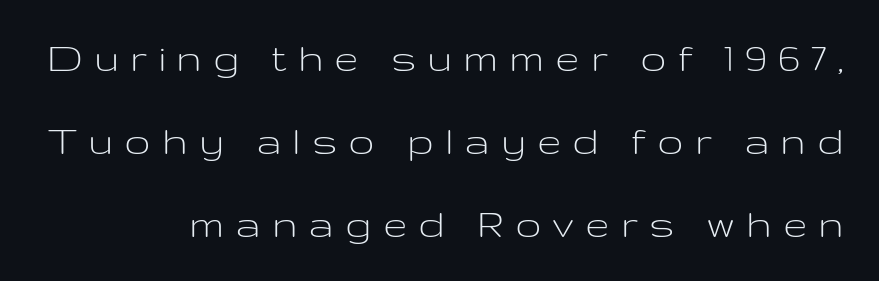
The image shows 44 px light, wide sans-serif type, upright; set right-aligned, line spacing 1.89x, unusually wide letter spacing (+0.25 em), not underlined; low stroke contrast and a medium x-height.
